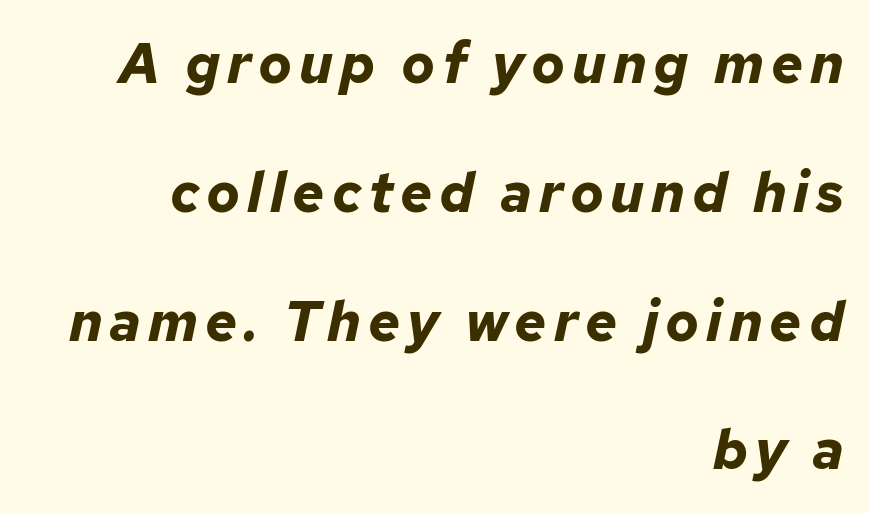
{"italic": "yes", "lean": "right", "slant_degrees": 12, "bold": "yes", "weight": "bold", "width": "normal", "stroke_contrast": "low", "x_height": "medium", "monospaced": "no", "underline": "no", "align": "right", "line_spacing": "loose", "line_spacing_ratio": 2.3, "glyph_px": 56}
